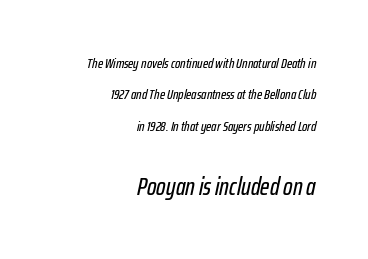
Q: Is the text italic (slanted)? A: Yes, it leans right by about 12 degrees.
Q: Is the text underlined? A: No.
Q: How is the paragraph aligned? A: Right-aligned.
Q: Is the spacing between letters normal or unusually wide? A: Normal.
Q: Is the spacing between lines tight, normal or loose? A: Loose.
Q: Which block of text is set in a larger size, the first (top) or the second (bottom)? A: The second (bottom) one.
